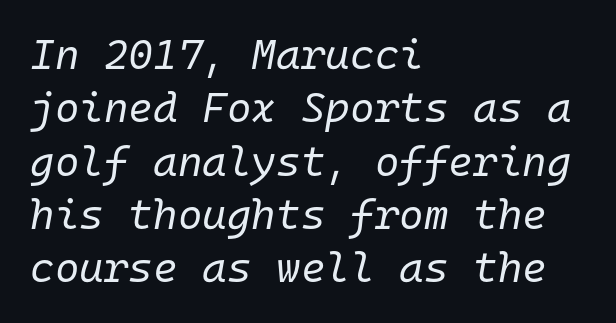
Q: Is the text bold? A: No.
Q: Is the text italic (slanted)? A: Yes, it leans right by about 10 degrees.
Q: Is the text underlined? A: No.
Q: How is the paragraph aligned? A: Left-aligned.
Q: Is the spacing between letters normal or unusually wide? A: Normal.
Q: Is the spacing between lines tight, normal or loose? A: Normal.
Q: Width (condensed, normal, or wide)? A: Normal.
Q: Stroke contrast? A: Low.
Q: x-height? A: Medium.
Q: Monospaced? A: Yes.
